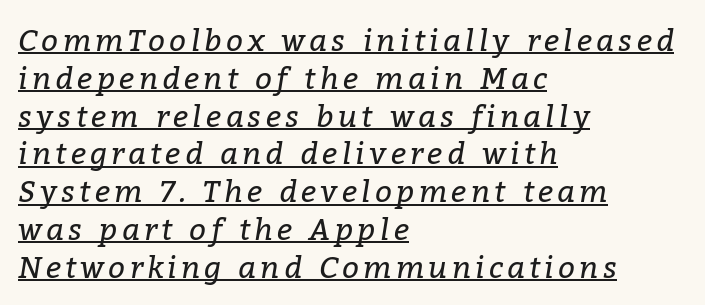
Q: Is the text bold? A: No.
Q: Is the text italic (slanted)? A: Yes, it leans right by about 9 degrees.
Q: Is the typeface a serif or a sans-serif typeface? A: Serif.
Q: Is the text underlined? A: Yes.
Q: How is the paragraph aligned? A: Left-aligned.
Q: Is the spacing between lines tight, normal or loose? A: Normal.
Q: Width (condensed, normal, or wide)? A: Normal.
Q: Stroke contrast? A: Low.
Q: x-height? A: Medium.
Q: Monospaced? A: No.
